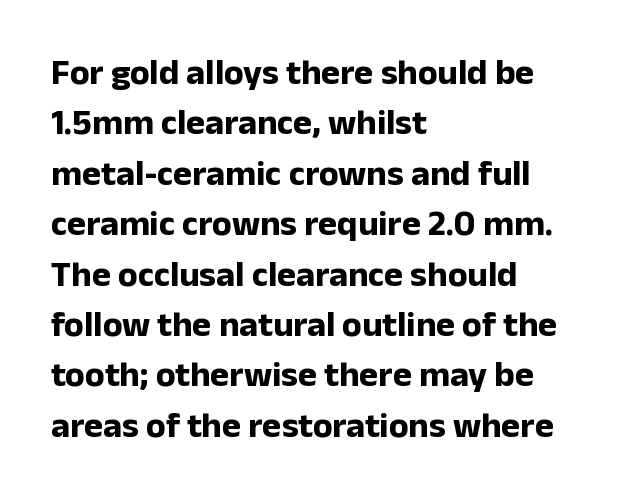
The image shows 36 px bold sans-serif type, upright; set left-aligned, normal line spacing (1.4x), normal letter spacing, not underlined; low stroke contrast and a medium x-height.
